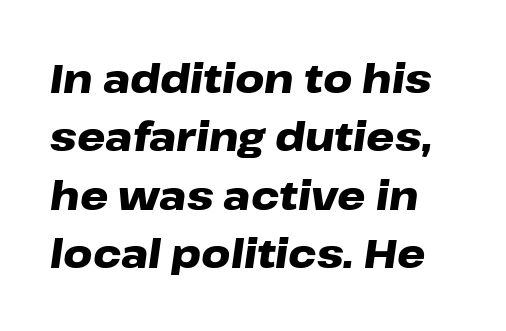
Q: Is the text bold? A: Yes.
Q: Is the text italic (slanted)? A: Yes, it leans right by about 8 degrees.
Q: Is the text underlined? A: No.
Q: Is the spacing between letters normal or unusually wide? A: Normal.
Q: Is the spacing between lines tight, normal or loose? A: Normal.
Q: Width (condensed, normal, or wide)? A: Wide.
Q: Stroke contrast? A: Low.
Q: x-height? A: Medium.
Q: Monospaced? A: No.
